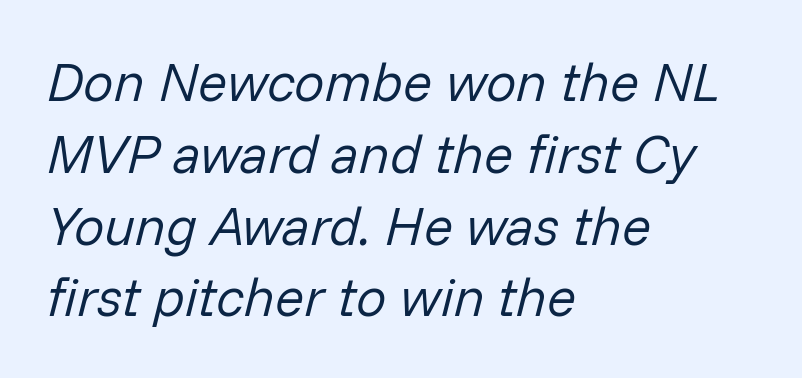
Q: Is the text bold? A: No.
Q: Is the text italic (slanted)? A: Yes, it leans right by about 14 degrees.
Q: Is the text underlined? A: No.
Q: How is the paragraph aligned? A: Left-aligned.
Q: Is the spacing between letters normal or unusually wide? A: Normal.
Q: Is the spacing between lines tight, normal or loose? A: Normal.
Q: Width (condensed, normal, or wide)? A: Normal.
Q: Stroke contrast? A: Low.
Q: x-height? A: Medium.
Q: Monospaced? A: No.
